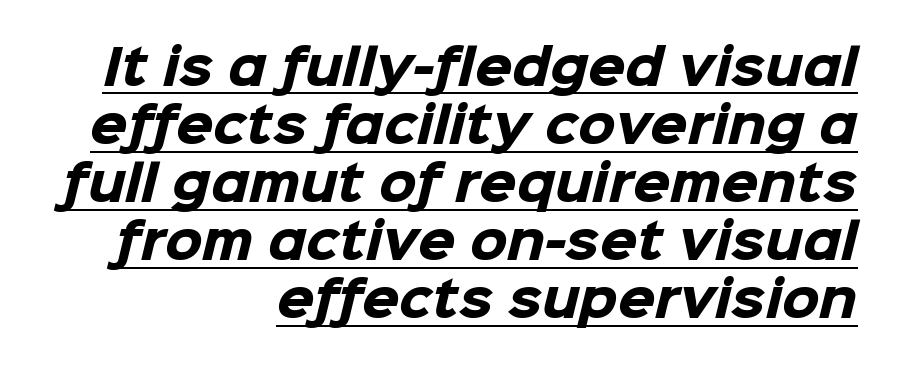
Characters follow at the spacing the type designer built in. All the whitespace from short lines collects on the left. Underline: present. As a designer I'd log this as weight 700, bold. Type style note: lacks serifs. Character widths vary here, with narrow letters taking less room than wide ones.
